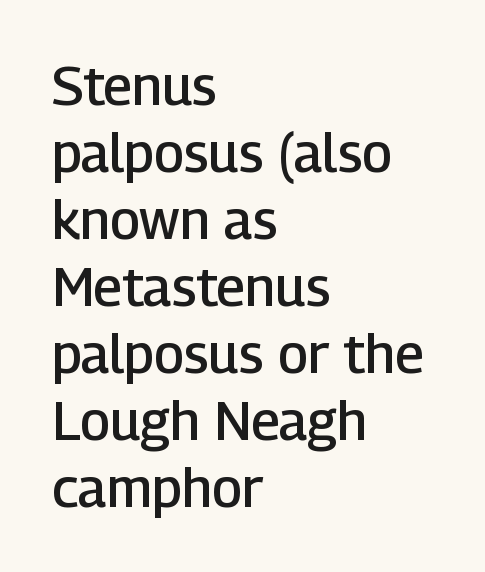
Q: Is the text bold? A: Semi-bold.
Q: Is the text italic (slanted)? A: No, it is upright.
Q: Is the typeface a serif or a sans-serif typeface? A: Sans-serif.
Q: Is the text underlined? A: No.
Q: How is the paragraph aligned? A: Left-aligned.
Q: Is the spacing between letters normal or unusually wide? A: Normal.
Q: Width (condensed, normal, or wide)? A: Normal.
Q: Stroke contrast? A: Low.
Q: x-height? A: Medium.
Q: Monospaced? A: No.
